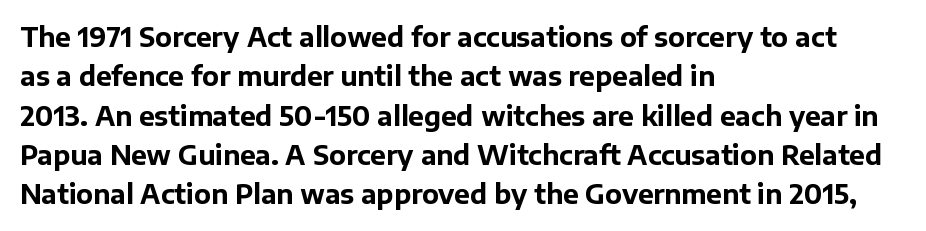
Q: Is the text bold? A: Yes.
Q: Is the text italic (slanted)? A: No, it is upright.
Q: Is the text underlined? A: No.
Q: How is the paragraph aligned? A: Left-aligned.
Q: Is the spacing between letters normal or unusually wide? A: Normal.
Q: Is the spacing between lines tight, normal or loose? A: Normal.
